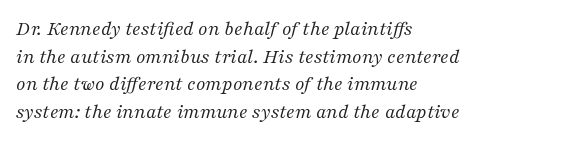
Q: Is the text bold? A: No.
Q: Is the text italic (slanted)? A: Yes, it leans right by about 16 degrees.
Q: Is the text underlined? A: No.
Q: How is the paragraph aligned? A: Left-aligned.
Q: Is the spacing between letters normal or unusually wide? A: Normal.
Q: Is the spacing between lines tight, normal or loose? A: Normal.
